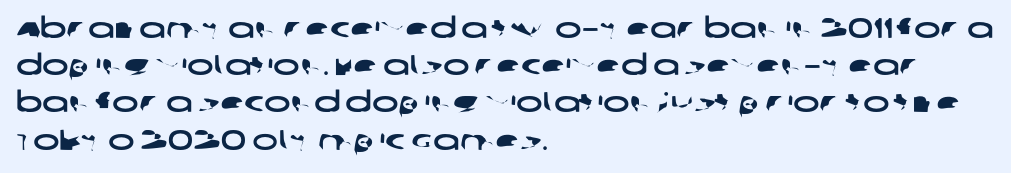
Q: Is the typeface a serif or a sans-serif typeface? A: Sans-serif.
Q: Is the text underlined? A: No.
Q: How is the paragraph aligned? A: Left-aligned.
Q: Is the spacing between letters normal or unusually wide? A: Normal.
Q: Is the spacing between lines tight, normal or loose? A: Normal.
Q: Width (condensed, normal, or wide)? A: Wide.
Q: Stroke contrast? A: Low.
Q: x-height? A: Large.
Q: Monospaced? A: No.
